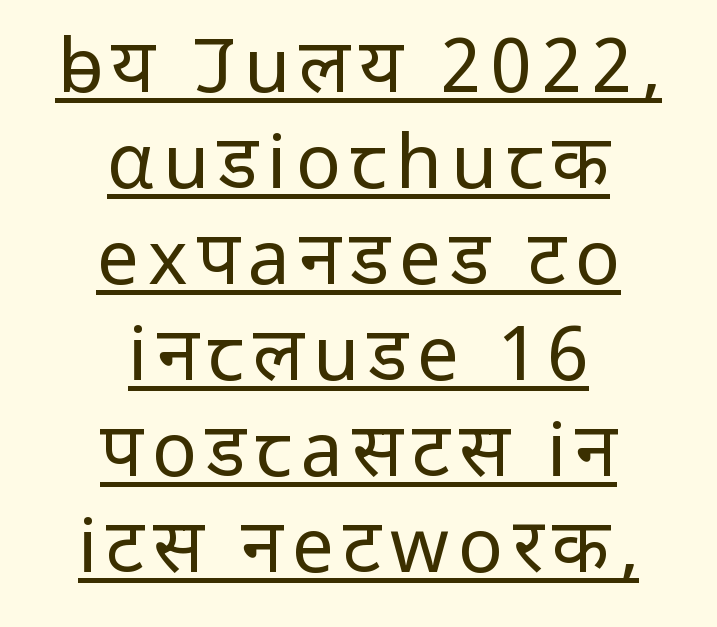
{"serif": "no", "italic": "no", "bold": "no", "weight": "regular", "width": "normal", "stroke_contrast": "low", "x_height": "medium", "monospaced": "no", "underline": "yes", "align": "center", "line_spacing": "normal", "line_spacing_ratio": 1.28, "glyph_px": 75}
